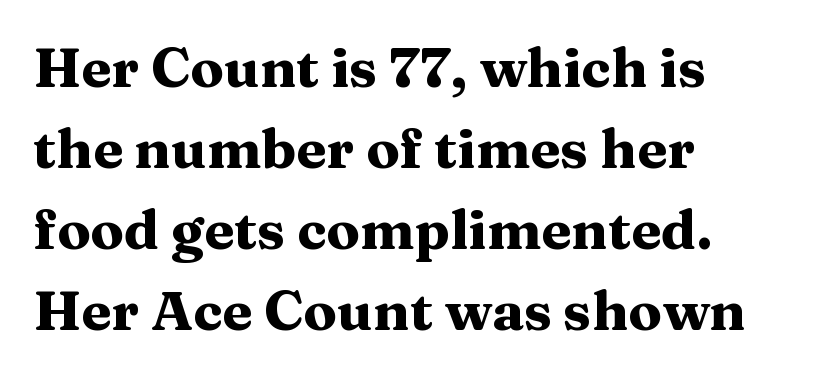
{"serif": "yes", "italic": "no", "bold": "yes", "weight": "heavy", "width": "wide", "stroke_contrast": "medium", "x_height": "medium", "monospaced": "no", "underline": "no", "align": "left", "line_spacing": "normal", "line_spacing_ratio": 1.47, "letter_spacing": "normal", "letter_spacing_em": 0.0, "glyph_px": 55}
